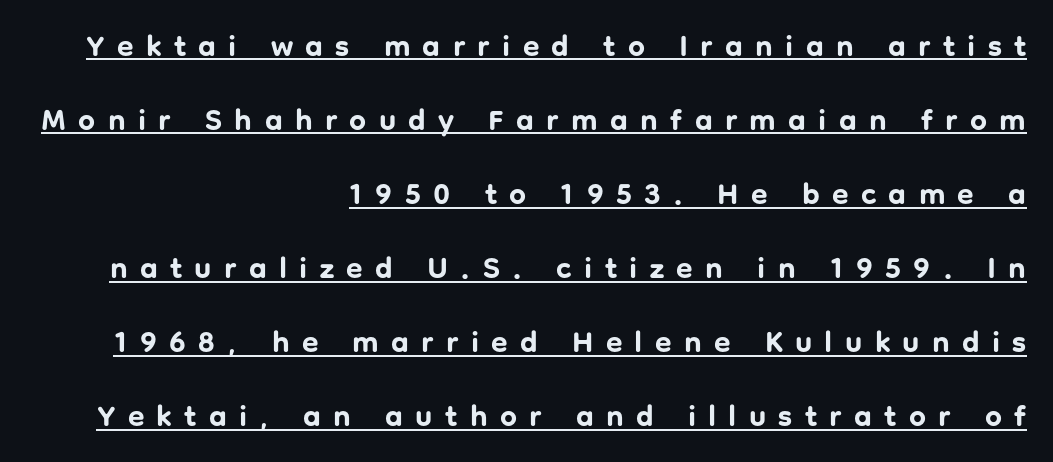
{"serif": "no", "italic": "no", "bold": "yes", "weight": "bold", "width": "normal", "stroke_contrast": "low", "x_height": "medium", "monospaced": "no", "underline": "yes", "align": "right", "line_spacing": "loose", "line_spacing_ratio": 2.47, "letter_spacing": "wide", "letter_spacing_em": 0.41, "glyph_px": 30}
